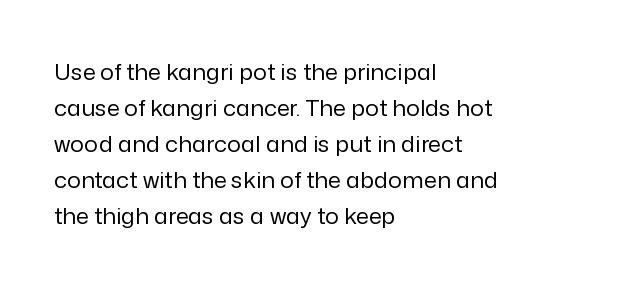
Q: Is the text bold? A: No.
Q: Is the text italic (slanted)? A: No, it is upright.
Q: Is the text underlined? A: No.
Q: How is the paragraph aligned? A: Left-aligned.
Q: Is the spacing between letters normal or unusually wide? A: Normal.
Q: Is the spacing between lines tight, normal or loose? A: Normal.
